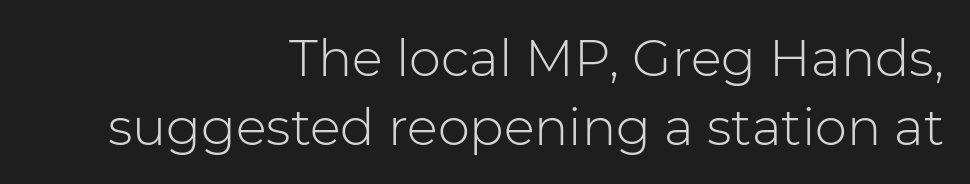
A typesetter would mark this as roman, not italic. The rendering anchors every line to the right-hand side. The passage shown is typed in a proportional face where columns would drift. Students, note that the glyphs here touch the page at normal intervals. Stroke terminals: plain, sans-serif. A quiet, ordinary-to-light weight characterises the typeface.
